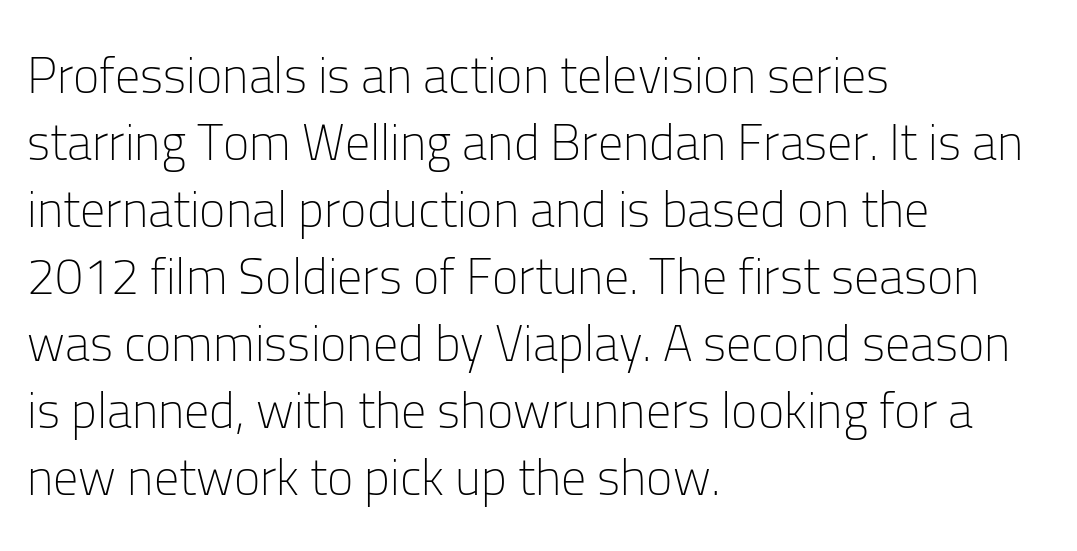
The image shows 50 px light sans-serif type, upright; set left-aligned, normal line spacing (1.34x), normal letter spacing, not underlined; low stroke contrast and a medium x-height.
